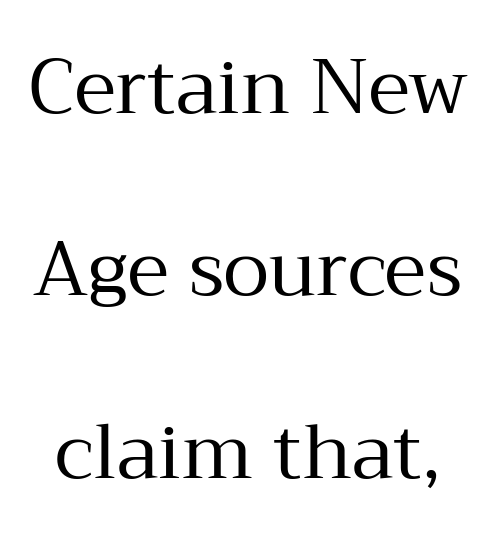
The image shows 76 px regular-weight serif type, upright; set loose line spacing (2.4x), normal letter spacing, not underlined; medium stroke contrast and a medium x-height.
